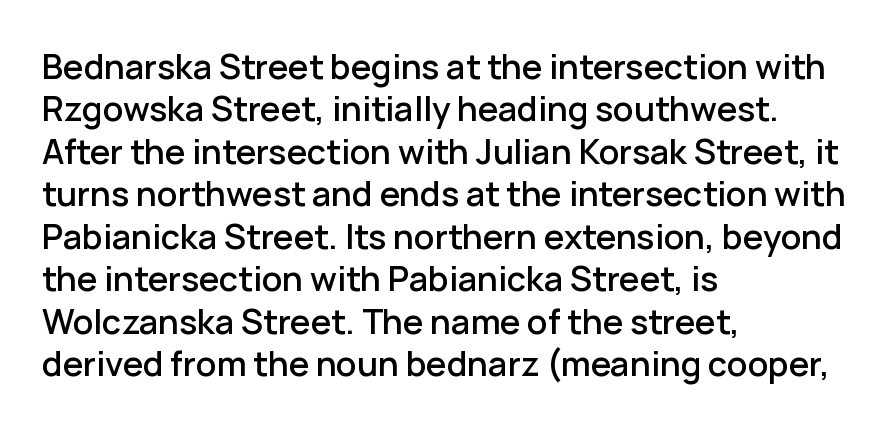
The image shows 34 px sans-serif type, upright; set left-aligned, normal line spacing (1.25x), normal letter spacing, not underlined; low stroke contrast and a medium x-height.
